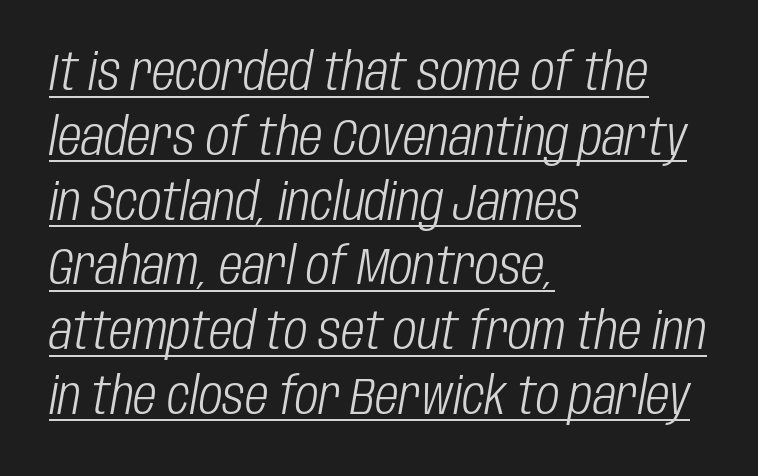
This rendering leaves character spacing at its baseline value. Think of a printed novel: that variable character pitch is what you see here. Rendered with sloped, italic letterforms. The face used here appears with an underline applied. Alignment: flush left.
